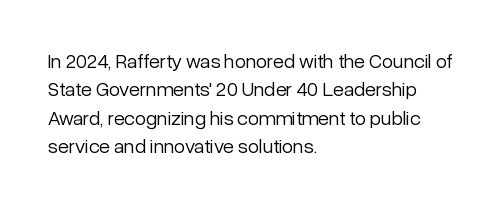
Glyph-to-glyph distance matches everyday printed text. One glance says typical: line gaps are just what's usual. A bare baseline throughout the passage. Does the lettering tilt? It doesn't — this is upright.
